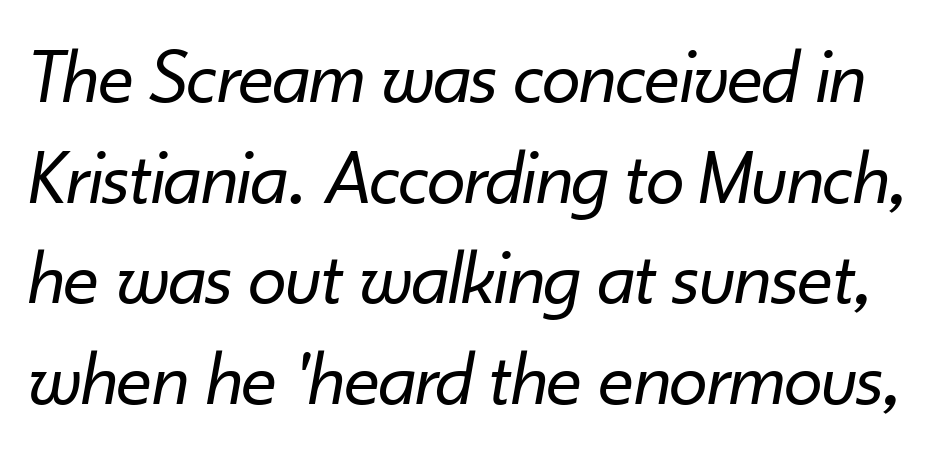
The passage shown has conventional tracking throughout. No extra ink here — the face is not bold. The space between consecutive lines is moderate. These lines were composed using italics.
